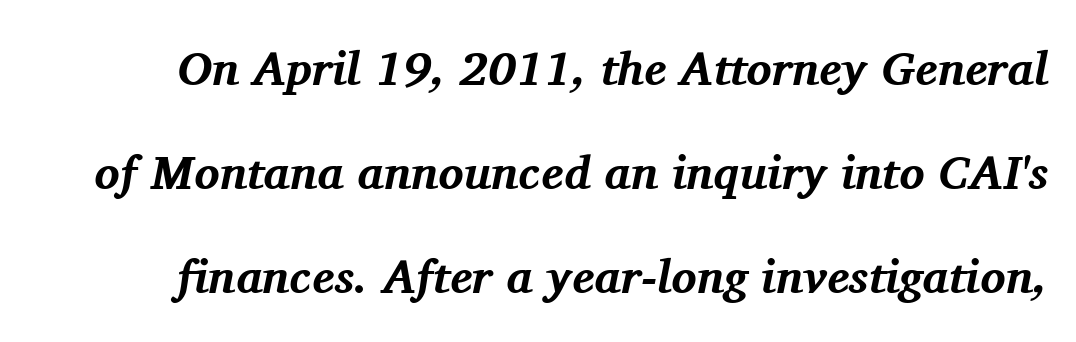
Q: Is the text bold? A: Yes.
Q: Is the text italic (slanted)? A: Yes, it leans right by about 11 degrees.
Q: Is the typeface a serif or a sans-serif typeface? A: Serif.
Q: Is the text underlined? A: No.
Q: Is the spacing between letters normal or unusually wide? A: Normal.
Q: Is the spacing between lines tight, normal or loose? A: Loose.
Q: Width (condensed, normal, or wide)? A: Normal.
Q: Stroke contrast? A: Medium.
Q: x-height? A: Medium.
Q: Monospaced? A: No.
